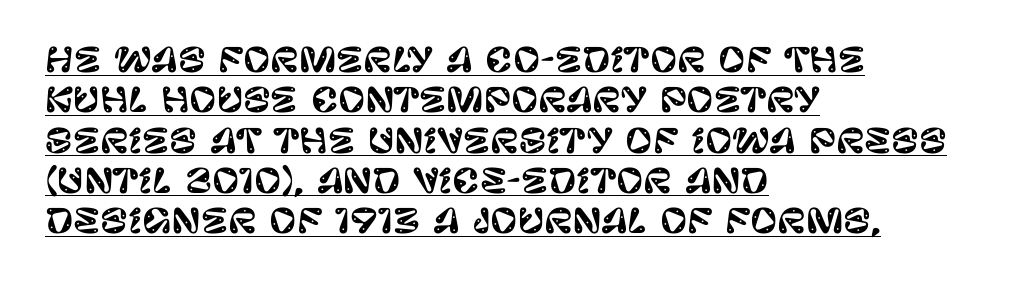
{"serif": "no", "width": "normal", "stroke_contrast": "low", "x_height": "large", "monospaced": "no", "underline": "yes", "align": "left", "line_spacing_ratio": 1.22, "letter_spacing": "normal", "letter_spacing_em": 0.0, "glyph_px": 33}
